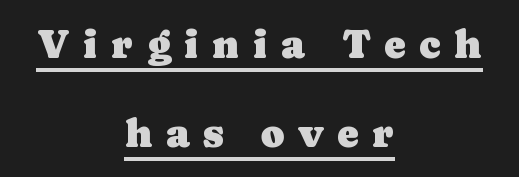
Q: Is the text italic (slanted)? A: No, it is upright.
Q: Is the typeface a serif or a sans-serif typeface? A: Serif.
Q: Is the text underlined? A: Yes.
Q: How is the paragraph aligned? A: Centered.
Q: Is the spacing between letters normal or unusually wide? A: Unusually wide.
Q: Is the spacing between lines tight, normal or loose? A: Loose.
Q: Width (condensed, normal, or wide)? A: Normal.
Q: Stroke contrast? A: Low.
Q: x-height? A: Medium.
Q: Monospaced? A: No.
